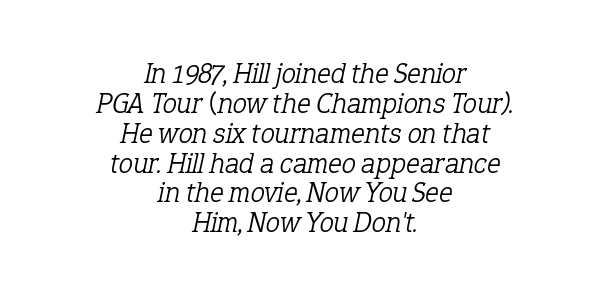
Q: Is the text bold? A: No.
Q: Is the text italic (slanted)? A: Yes, it leans right by about 12 degrees.
Q: Is the typeface a serif or a sans-serif typeface? A: Serif.
Q: Is the text underlined? A: No.
Q: How is the paragraph aligned? A: Centered.
Q: Is the spacing between letters normal or unusually wide? A: Normal.
Q: Is the spacing between lines tight, normal or loose? A: Tight.
Q: Width (condensed, normal, or wide)? A: Normal.
Q: Stroke contrast? A: Low.
Q: x-height? A: Medium.
Q: Monospaced? A: No.
